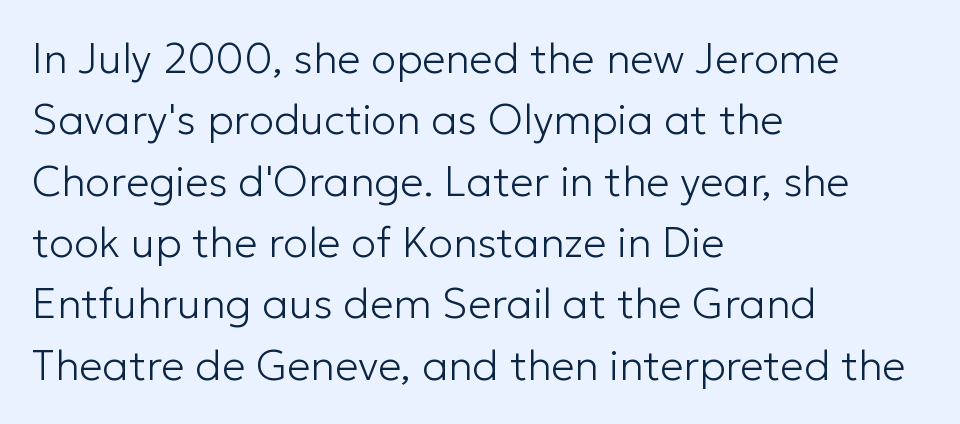
No italicization has been applied; the sample stays upright. Are there feet on the stems? There aren't — it's a sans. The rows are spaced the way most documents space them. This sample is left-justified, so line endings fall wherever the words run out. Descender tails drop into unmarked territory.
